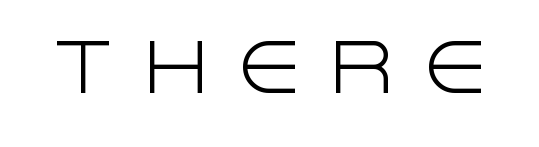
Vertical stems look standard width or narrower in stroke. Character widths vary here, with narrow letters taking less room than wide ones. Compared with typical body copy, the letter spacing here is much looser. Italic: no, the glyphs are upright roman.
